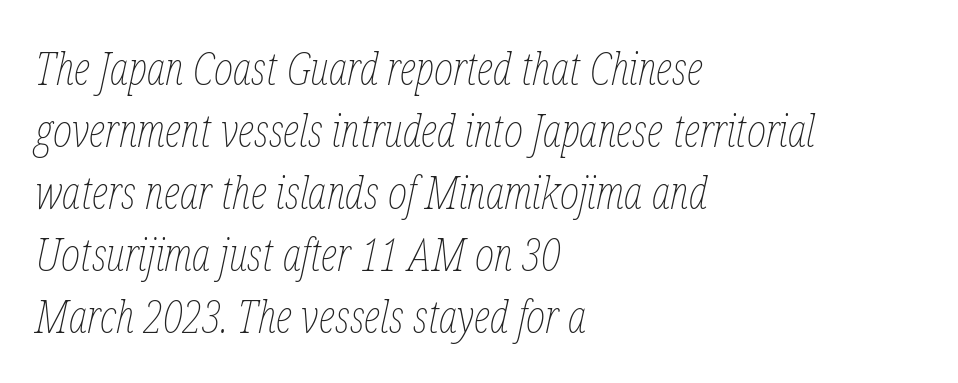
{"italic": "yes", "lean": "right", "slant_degrees": 12, "bold": "no", "weight": "thin", "width": "condensed", "stroke_contrast": "low", "x_height": "medium", "monospaced": "no", "underline": "no", "align": "left", "line_spacing": "normal", "line_spacing_ratio": 1.35, "letter_spacing": "normal", "letter_spacing_em": 0.0, "glyph_px": 46}
